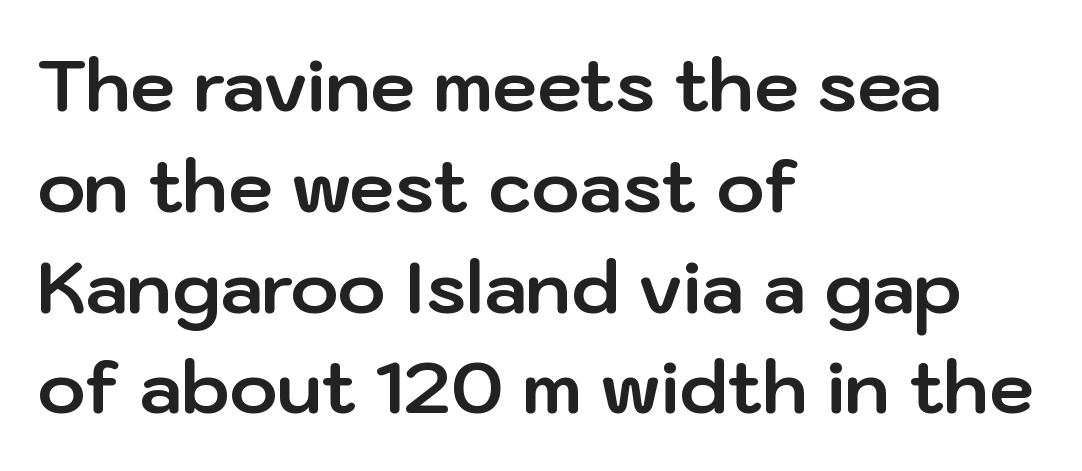
{"serif": "no", "italic": "no", "bold": "yes", "weight": "bold", "width": "normal", "stroke_contrast": "low", "x_height": "medium", "monospaced": "no", "underline": "no", "align": "left", "line_spacing": "normal", "line_spacing_ratio": 1.4, "letter_spacing": "normal", "letter_spacing_em": 0.0, "glyph_px": 72}
